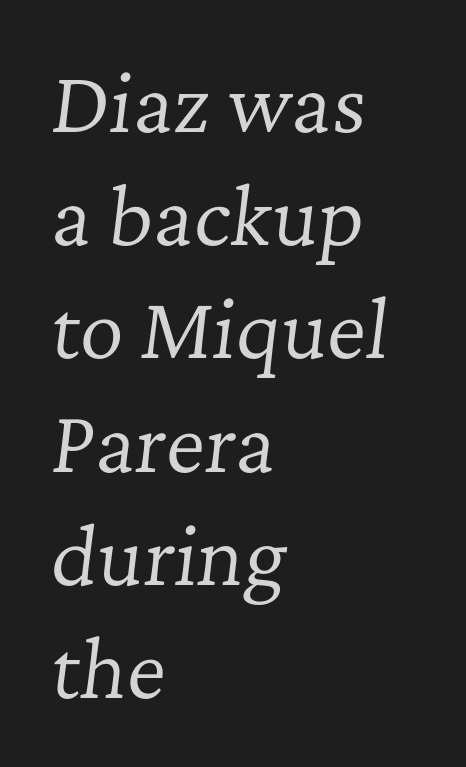
Q: Is the text bold? A: No.
Q: Is the text italic (slanted)? A: Yes, it leans right by about 7 degrees.
Q: Is the typeface a serif or a sans-serif typeface? A: Serif.
Q: Is the text underlined? A: No.
Q: How is the paragraph aligned? A: Left-aligned.
Q: Is the spacing between letters normal or unusually wide? A: Normal.
Q: Is the spacing between lines tight, normal or loose? A: Normal.
Q: Width (condensed, normal, or wide)? A: Normal.
Q: Stroke contrast? A: Low.
Q: x-height? A: Medium.
Q: Monospaced? A: No.
